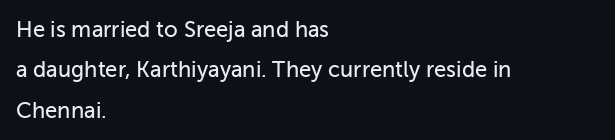
The image shows 22 px text type, upright; set left-aligned, line spacing 1.83x, normal letter spacing, not underlined.
